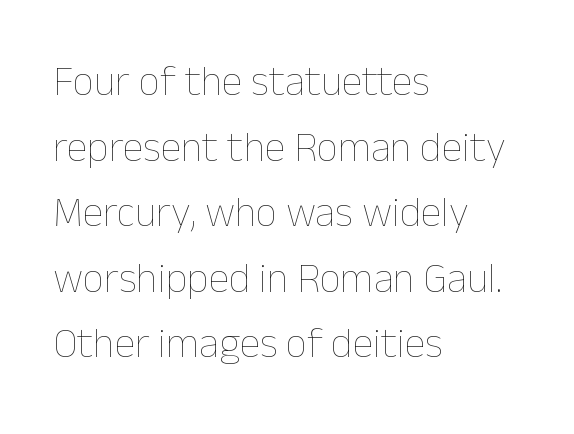
The image shows 42 px thin type, upright; set left-aligned, normal line spacing (1.56x), normal letter spacing, not underlined; low stroke contrast and a medium x-height.
